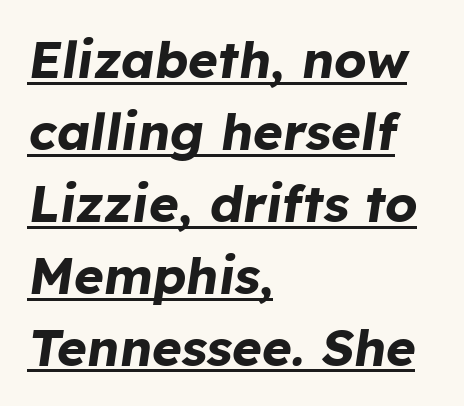
This block has exactly the height ordinary leading produces. Is the type slanted? Yes — the strokes lean at a clear angle. Character widths vary here, with narrow letters taking less room than wide ones. One-word summary of the alignment: left.
